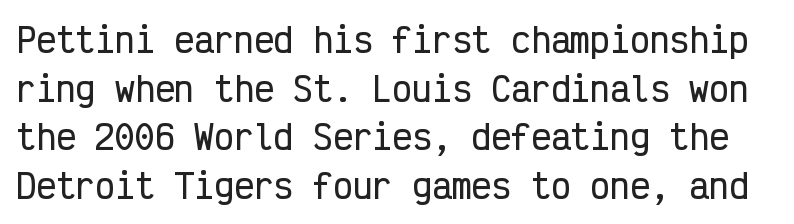
Q: Is the text italic (slanted)? A: No, it is upright.
Q: Is the typeface a serif or a sans-serif typeface? A: Sans-serif.
Q: Is the text underlined? A: No.
Q: Is the spacing between letters normal or unusually wide? A: Normal.
Q: Is the spacing between lines tight, normal or loose? A: Normal.
Q: Width (condensed, normal, or wide)? A: Condensed.
Q: Stroke contrast? A: Low.
Q: x-height? A: Medium.
Q: Monospaced? A: Yes.
